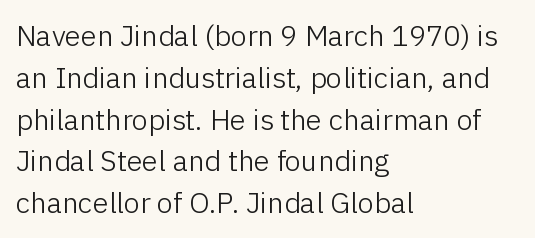
{"serif": "no", "italic": "no", "bold": "no", "weight": "light", "width": "normal", "stroke_contrast": "low", "x_height": "medium", "monospaced": "no", "underline": "no", "align": "left", "line_spacing": "normal", "line_spacing_ratio": 1.44, "letter_spacing": "normal", "letter_spacing_em": 0.0, "glyph_px": 29}
